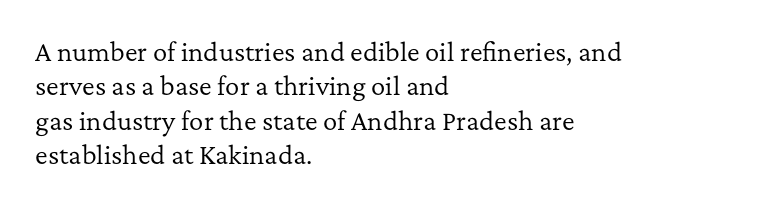
Q: Is the text bold? A: No.
Q: Is the text italic (slanted)? A: No, it is upright.
Q: Is the text underlined? A: No.
Q: How is the paragraph aligned? A: Left-aligned.
Q: Is the spacing between letters normal or unusually wide? A: Normal.
Q: Is the spacing between lines tight, normal or loose? A: Normal.
